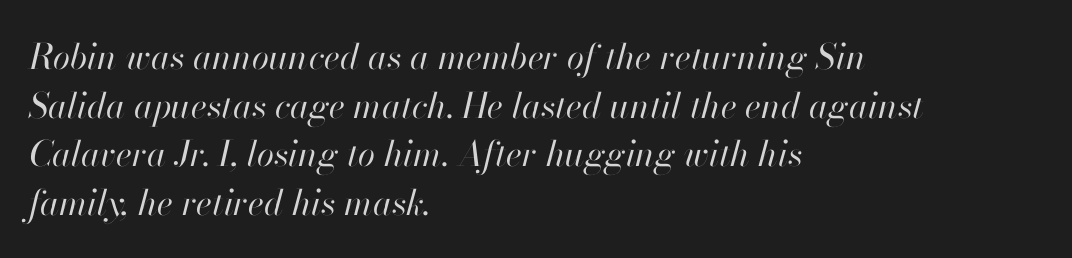
{"italic": "yes", "lean": "right", "slant_degrees": 13, "bold": "no", "weight": "regular", "width": "normal", "stroke_contrast": "high", "x_height": "small", "monospaced": "no", "underline": "no", "align": "left", "line_spacing": "normal", "line_spacing_ratio": 1.39, "letter_spacing": "normal", "letter_spacing_em": 0.0, "glyph_px": 35}
